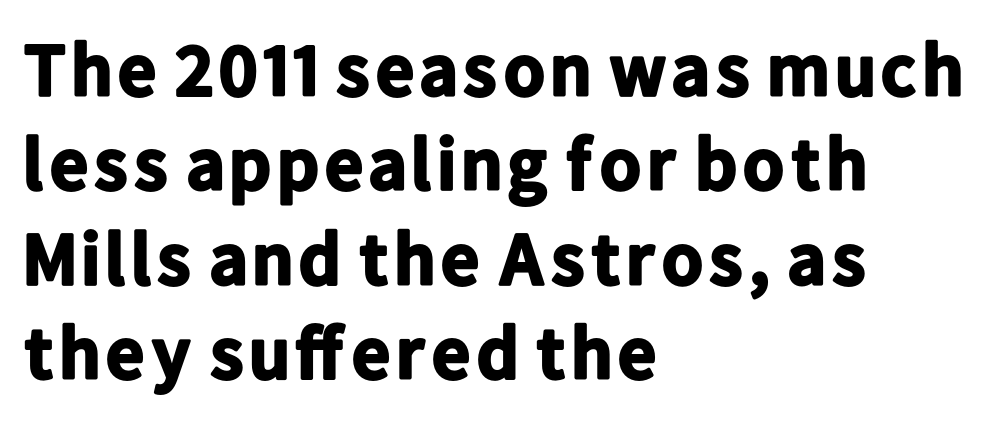
{"serif": "no", "italic": "no", "bold": "yes", "weight": "bold", "width": "normal", "stroke_contrast": "low", "x_height": "medium", "monospaced": "no", "underline": "no", "align": "left", "line_spacing": "normal", "line_spacing_ratio": 1.26, "letter_spacing": "normal", "letter_spacing_em": 0.0, "glyph_px": 75}
